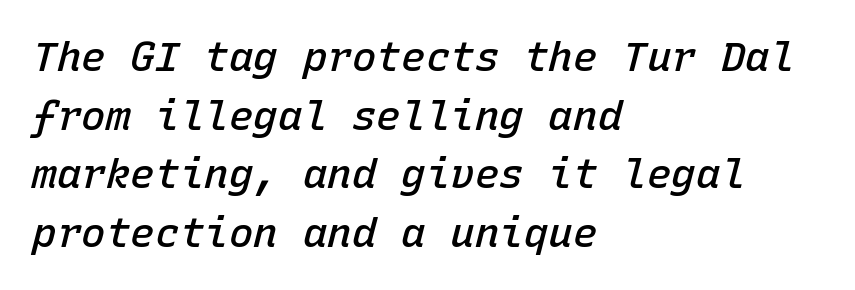
{"italic": "yes", "lean": "right", "slant_degrees": 15, "bold": "semi", "weight": "semibold", "width": "normal", "stroke_contrast": "low", "x_height": "medium", "monospaced": "yes", "underline": "no", "align": "left", "line_spacing": "normal", "line_spacing_ratio": 1.43, "letter_spacing": "normal", "letter_spacing_em": 0.0, "glyph_px": 41}
